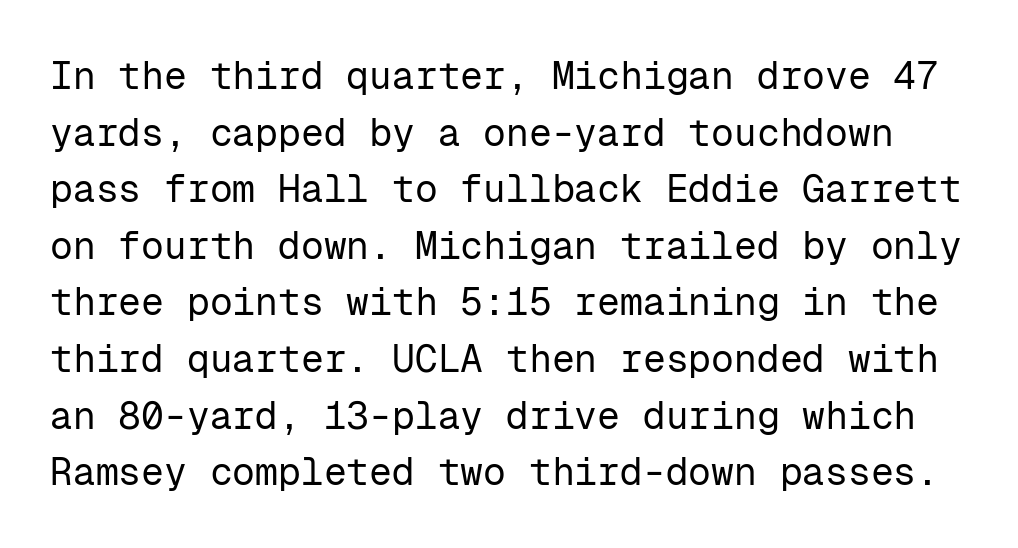
The image shows 38 px regular-weight sans-serif type, upright, monospaced; set normal line spacing (1.49x), normal letter spacing, not underlined; low stroke contrast and a medium x-height.
